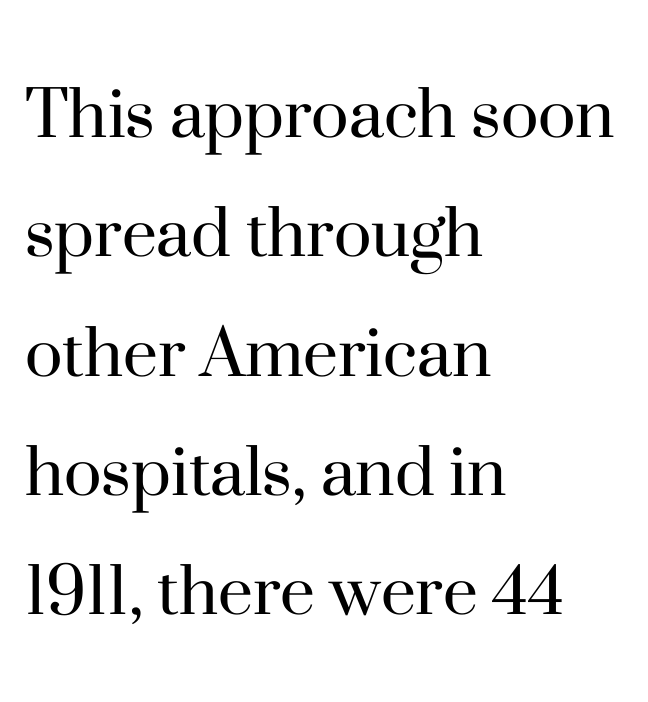
{"serif": "yes", "italic": "no", "bold": "no", "weight": "regular", "width": "normal", "stroke_contrast": "high", "x_height": "small", "monospaced": "no", "underline": "no", "align": "left", "line_spacing": "normal", "line_spacing_ratio": 1.51, "letter_spacing": "normal", "letter_spacing_em": 0.0, "glyph_px": 79}
